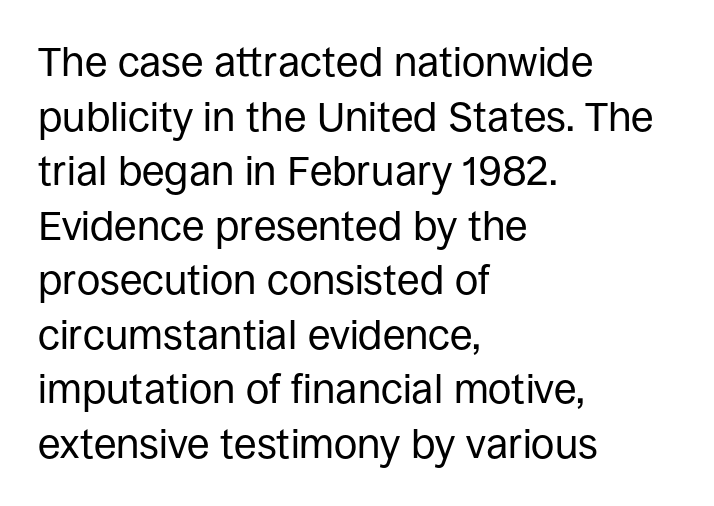
Q: Is the text bold? A: No.
Q: Is the text italic (slanted)? A: No, it is upright.
Q: Is the typeface a serif or a sans-serif typeface? A: Sans-serif.
Q: Is the text underlined? A: No.
Q: How is the paragraph aligned? A: Left-aligned.
Q: Is the spacing between letters normal or unusually wide? A: Normal.
Q: Is the spacing between lines tight, normal or loose? A: Normal.
Q: Width (condensed, normal, or wide)? A: Normal.
Q: Stroke contrast? A: Low.
Q: x-height? A: Large.
Q: Monospaced? A: No.
